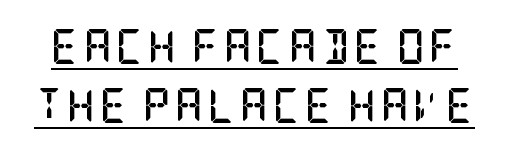
The image shows 35 px semibold, condensed serif type, upright; set normal line spacing (1.68x), underlined; low stroke contrast and a large x-height.
